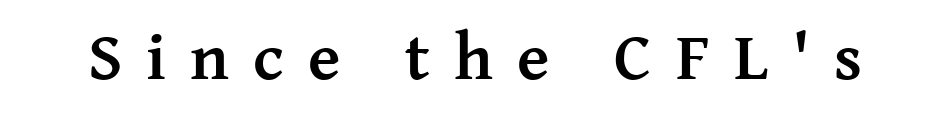
{"serif": "yes", "italic": "no", "bold": "yes", "weight": "semibold", "width": "normal", "stroke_contrast": "medium", "x_height": "medium", "monospaced": "no", "underline": "no", "letter_spacing": "wide", "letter_spacing_em": 0.36, "glyph_px": 67}
